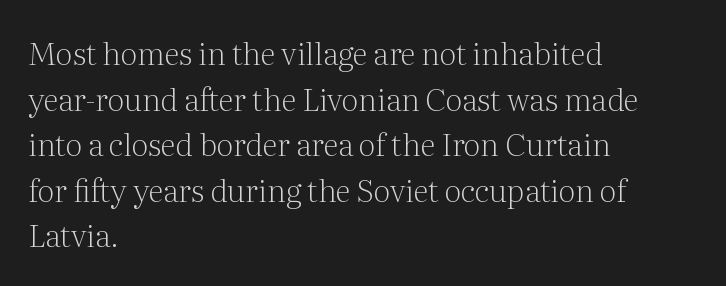
{"serif": "yes", "italic": "no", "bold": "no", "weight": "light", "width": "normal", "stroke_contrast": "medium", "x_height": "medium", "monospaced": "no", "underline": "no", "align": "left", "line_spacing": "normal", "line_spacing_ratio": 1.47, "letter_spacing": "normal", "letter_spacing_em": 0.0, "glyph_px": 31}
